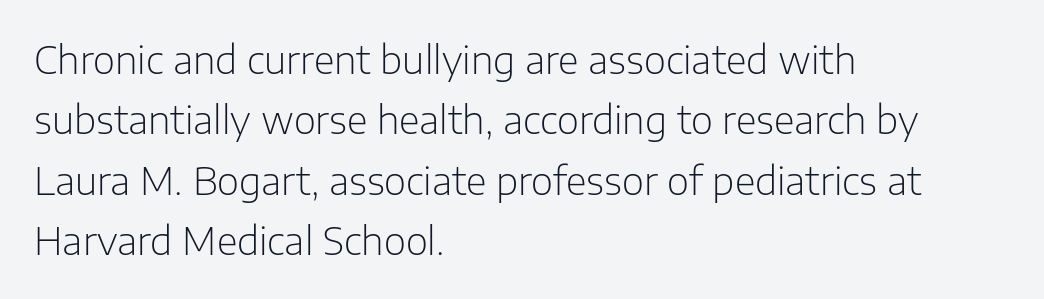
The rendering shows plain stroke endings on the letterforms — a sans-serif design. Horizontal bands of white between lines are of average thickness. This is not heavy type; no bold has been used. In terms of posture, this sample is upright.
